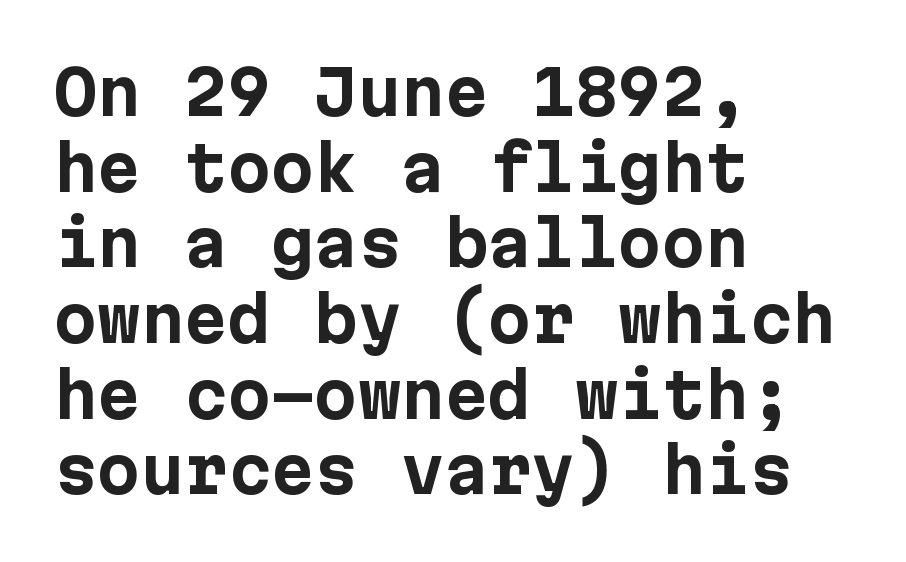
{"serif": "no", "italic": "no", "bold": "yes", "weight": "bold", "width": "normal", "stroke_contrast": "low", "x_height": "medium", "underline": "no", "align": "left", "line_spacing_ratio": 1.22, "letter_spacing": "normal", "letter_spacing_em": 0.0, "glyph_px": 62}
